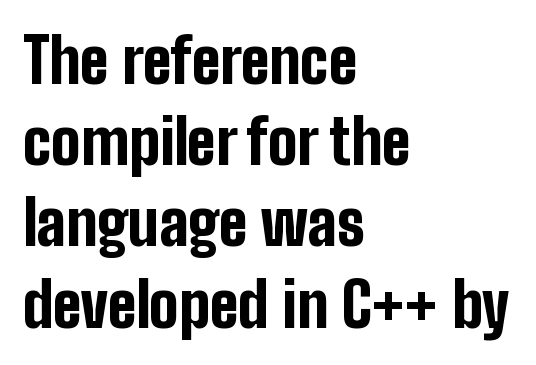
How heavy is the stroke? Heavy — this is a bold. Is the letter spacing exaggerated? No — it looks like the ordinary default. The text block is weighted toward the left margin, trailing off unevenly rightward. The passage shown is typed in a proportional face where columns would drift.
